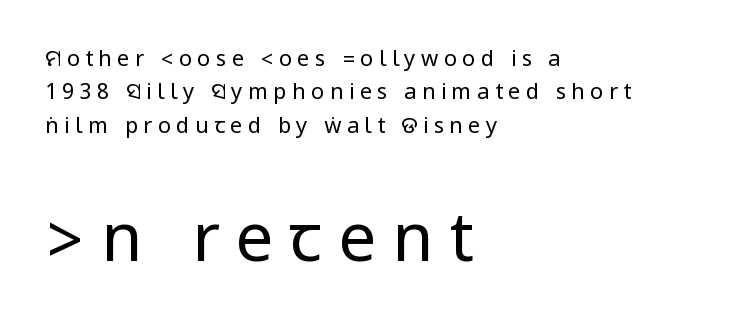
Q: Is the text bold? A: No.
Q: Is the text italic (slanted)? A: No, it is upright.
Q: Is the typeface a serif or a sans-serif typeface? A: Sans-serif.
Q: Is the text underlined? A: No.
Q: How is the paragraph aligned? A: Left-aligned.
Q: Is the spacing between letters normal or unusually wide? A: Unusually wide.
Q: Is the spacing between lines tight, normal or loose? A: Normal.
Q: Which block of text is set in a larger size, the first (top) or the second (bottom)? A: The second (bottom) one.
Q: Width (condensed, normal, or wide)? A: Condensed.
Q: Stroke contrast? A: Low.
